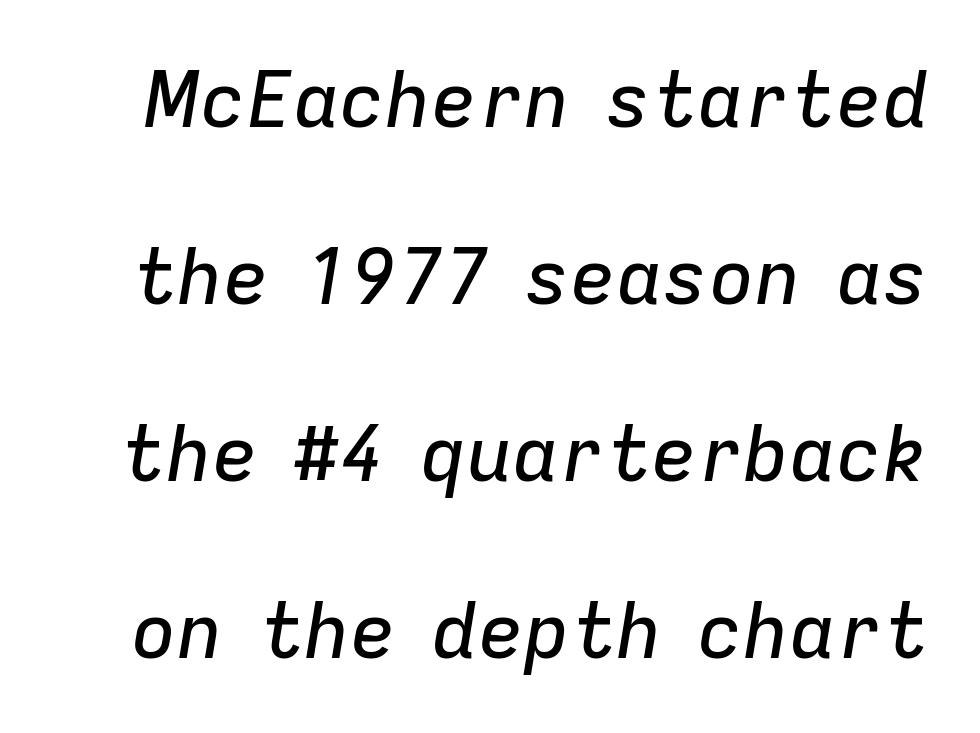
The font's italic variant was chosen for this text. Tracking here is standard; glyphs follow each other at the usual distance. Clear beneath every line of the passage. Here the designer chose a conventional face with non-uniform glyph widths.
